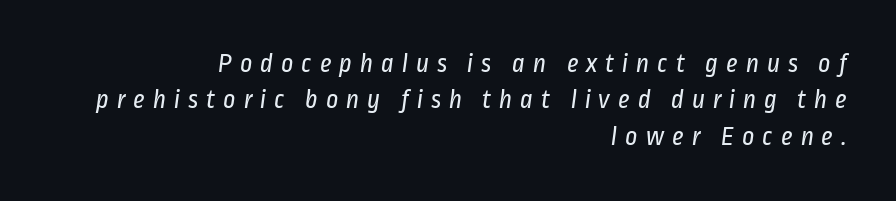
This rendering widens character spacing well past its baseline value. The rendering anchors every line to the right-hand side. Is there much room between lines? A standard amount, neither cramped nor airy. No extra ink here — the face is not bold. Has an underline been added? It has not.
